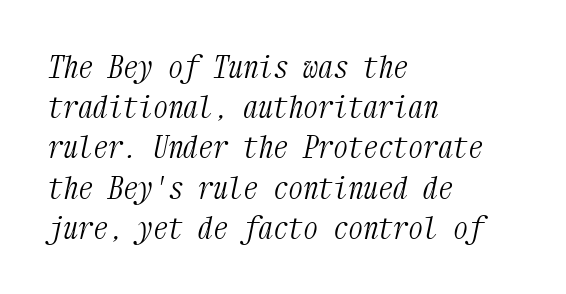
{"serif": "yes", "italic": "yes", "lean": "right", "slant_degrees": 12, "bold": "no", "weight": "light", "width": "condensed", "stroke_contrast": "medium", "x_height": "medium", "monospaced": "yes", "underline": "no", "align": "left", "line_spacing": "normal", "line_spacing_ratio": 1.34, "letter_spacing": "normal", "letter_spacing_em": 0.0, "glyph_px": 30}
